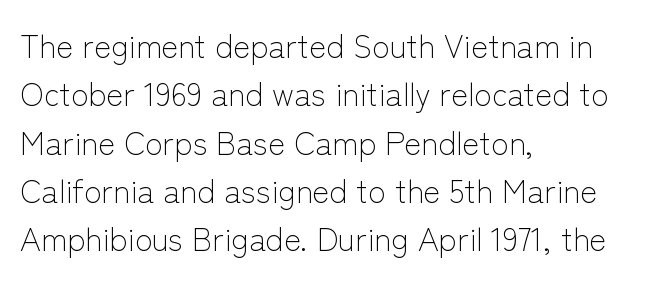
Caption: standard tracking, unaltered. When letters stand straight like this, we call the style roman or upright. The lines sit at an ordinary, default distance from one another. The glyphs in this specimen are sans serif. Check the space under the baseline: it is left empty.
